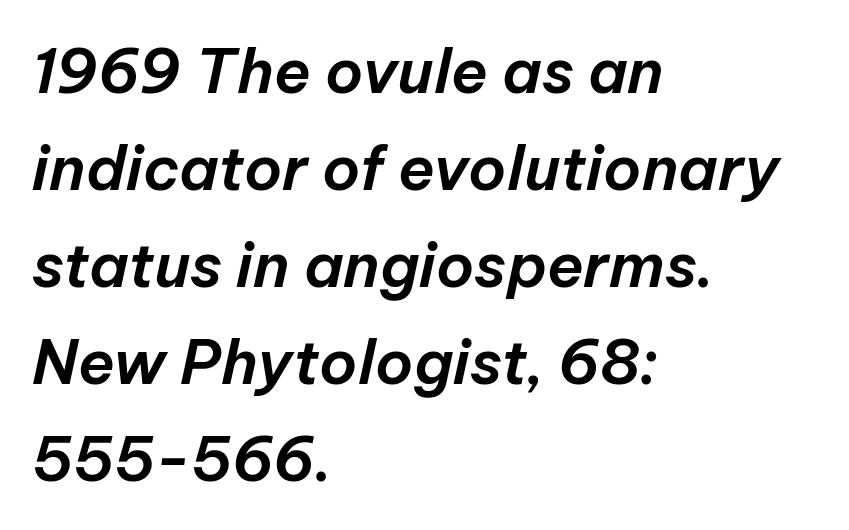
Q: Is the text italic (slanted)? A: Yes, it leans right by about 12 degrees.
Q: Is the text underlined? A: No.
Q: How is the paragraph aligned? A: Left-aligned.
Q: Is the spacing between letters normal or unusually wide? A: Normal.
Q: Is the spacing between lines tight, normal or loose? A: Normal.
Q: Width (condensed, normal, or wide)? A: Normal.
Q: Stroke contrast? A: Low.
Q: x-height? A: Medium.
Q: Monospaced? A: No.
